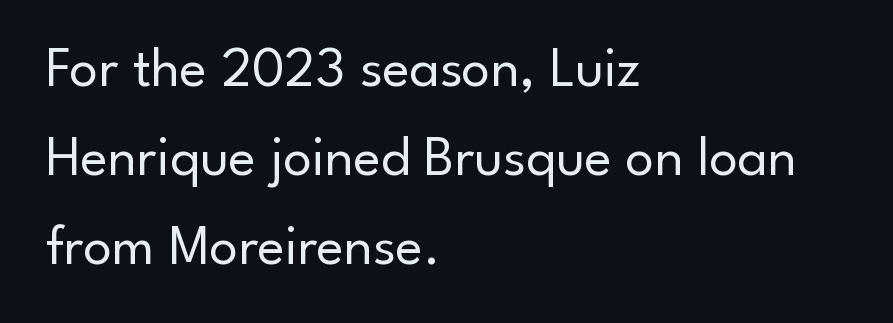
You can tell it's not italic because the verticals are truly vertical. Varying glyph widths throughout — classic text-font behaviour. This sample uses plain, unmodified letter spacing. Regular leading.
